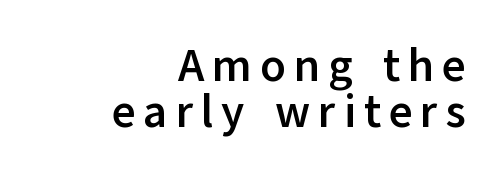
{"serif": "no", "italic": "no", "bold": "yes", "weight": "semibold", "width": "normal", "stroke_contrast": "low", "x_height": "medium", "monospaced": "no", "underline": "no", "align": "right", "line_spacing": "tight", "line_spacing_ratio": 0.99, "glyph_px": 46}
